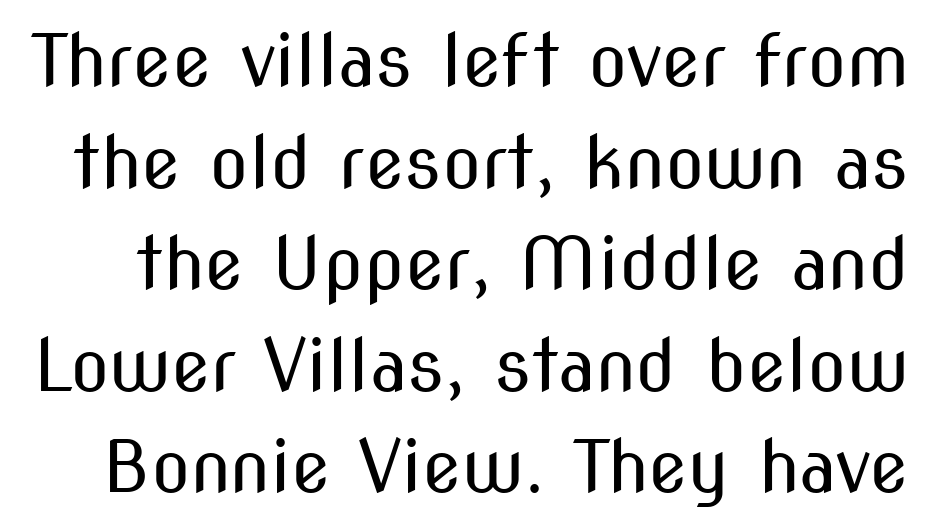
The image shows 72 px regular-weight, condensed sans-serif type, upright; set normal line spacing (1.41x), normal letter spacing, not underlined; medium stroke contrast and a medium x-height.
